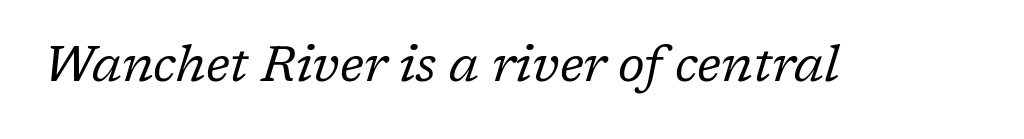
Q: Is the text bold? A: No.
Q: Is the text italic (slanted)? A: Yes, it leans right by about 17 degrees.
Q: Is the typeface a serif or a sans-serif typeface? A: Serif.
Q: Is the text underlined? A: No.
Q: Is the spacing between letters normal or unusually wide? A: Normal.
Q: Width (condensed, normal, or wide)? A: Normal.
Q: Stroke contrast? A: Low.
Q: x-height? A: Medium.
Q: Monospaced? A: No.
